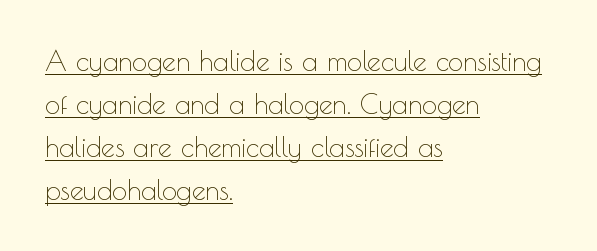
The face used here is rendered with its standard letterfit. Which margin do the lines hug? The left one — the right edge is uneven. The words here are underlined. The leading is moderate, giving the passage an even texture. It's the straight-up-and-down kind of type. The weight tops out at a normal text grade.
